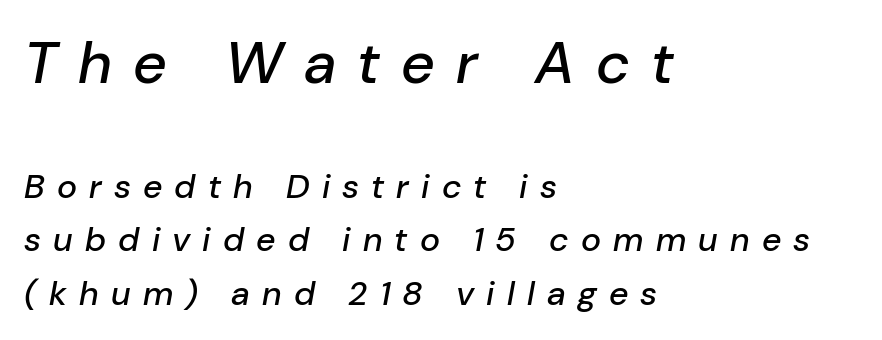
Q: Is the text italic (slanted)? A: Yes, it leans right by about 10 degrees.
Q: Is the text underlined? A: No.
Q: How is the paragraph aligned? A: Left-aligned.
Q: Is the spacing between letters normal or unusually wide? A: Unusually wide.
Q: Is the spacing between lines tight, normal or loose? A: Normal.
Q: Which block of text is set in a larger size, the first (top) or the second (bottom)? A: The first (top) one.
Q: Width (condensed, normal, or wide)? A: Normal.
Q: Stroke contrast? A: Low.
Q: x-height? A: Medium.
Q: Monospaced? A: No.
